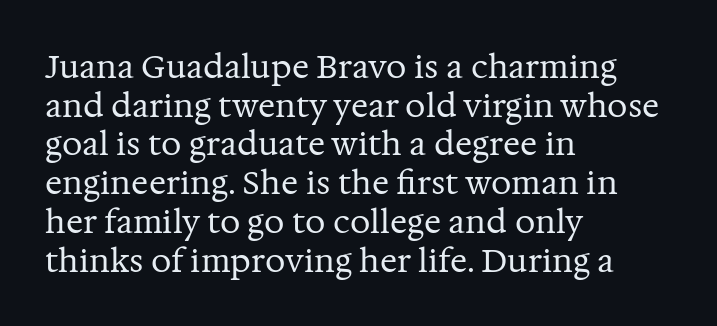
{"serif": "yes", "italic": "no", "bold": "no", "weight": "regular", "width": "normal", "stroke_contrast": "medium", "x_height": "medium", "monospaced": "no", "underline": "no", "align": "left", "line_spacing_ratio": 1.21, "letter_spacing": "normal", "letter_spacing_em": 0.0, "glyph_px": 32}
